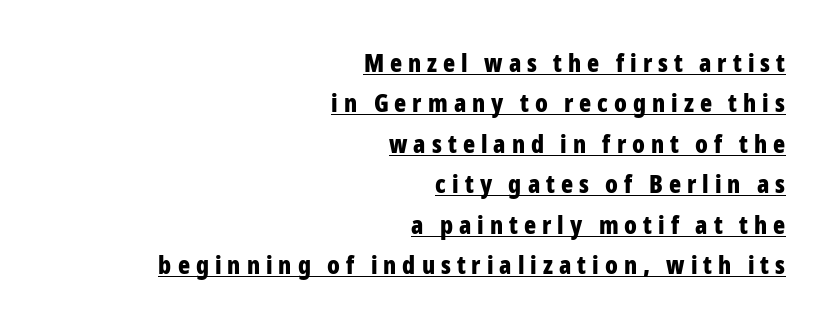
This sample is right-justified, so line beginnings fall wherever the words allow. Its strokes are broad and dark, the hallmark of bold type. Italic: no, the glyphs are upright roman. Someone cranked the tracking dial way up on this one. Honestly, the underline is the first thing you notice here.
